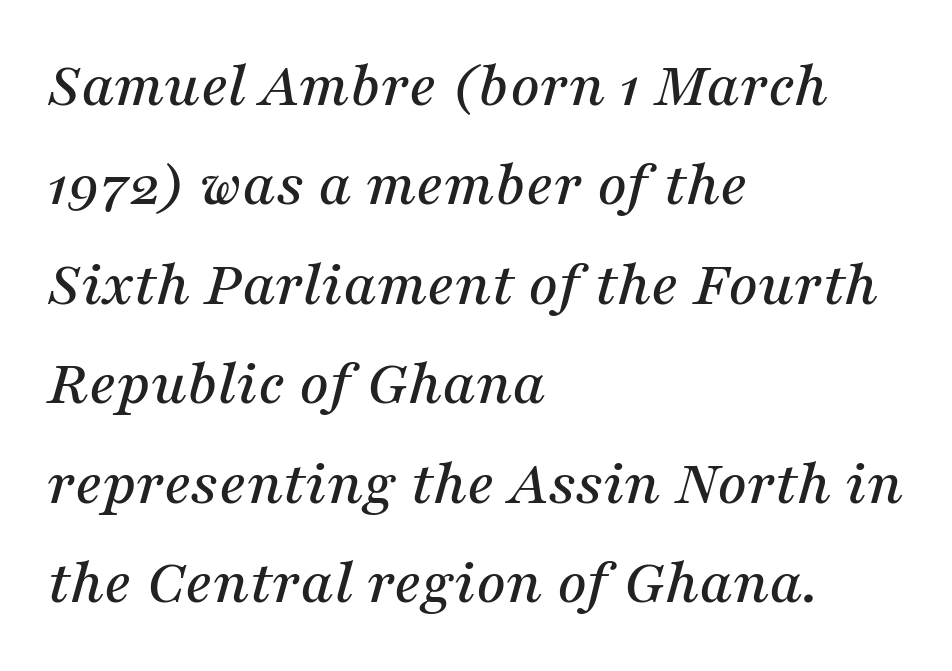
The image shows 65 px serif type, italic (leaning right); set left-aligned, normal line spacing (1.53x), normal letter spacing, not underlined; medium stroke contrast and a medium x-height.
